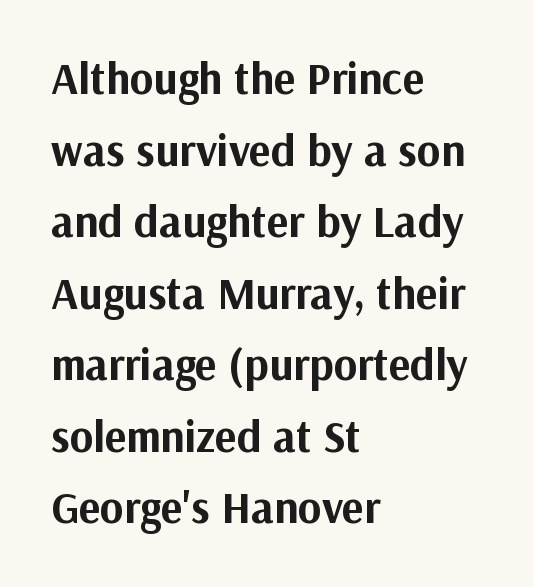
{"serif": "no", "italic": "no", "bold": "yes", "weight": "bold", "width": "normal", "stroke_contrast": "medium", "x_height": "medium", "monospaced": "no", "underline": "no", "align": "left", "line_spacing": "normal", "line_spacing_ratio": 1.59, "letter_spacing": "normal", "letter_spacing_em": 0.0, "glyph_px": 45}
